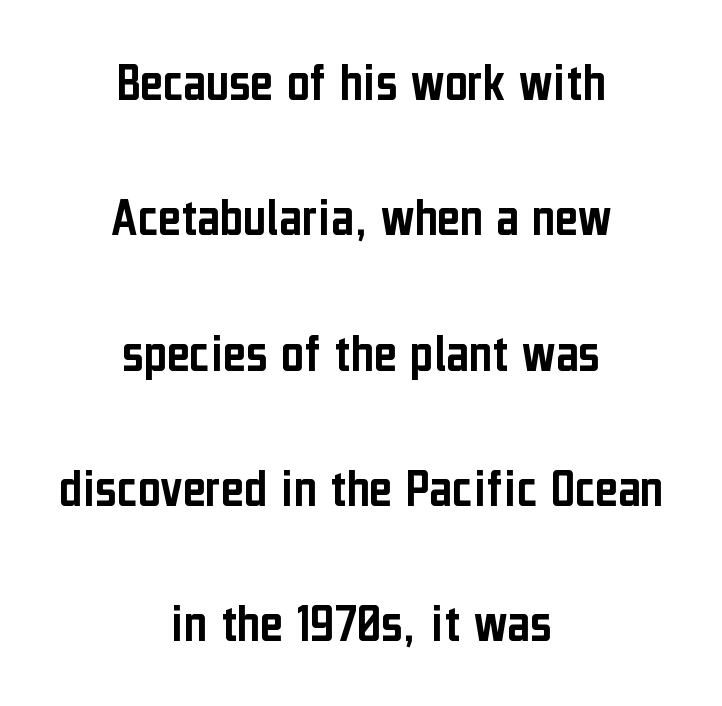
The image shows 55 px condensed sans-serif type, upright; set centered, loose line spacing (2.46x), normal letter spacing, not underlined; low stroke contrast and a medium x-height.
